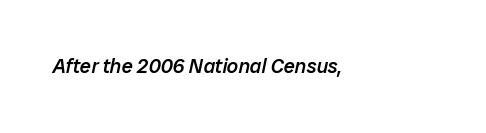
Q: Is the text bold? A: Semi-bold.
Q: Is the text italic (slanted)? A: Yes, it leans right by about 12 degrees.
Q: Is the text underlined? A: No.
Q: Is the spacing between letters normal or unusually wide? A: Normal.
